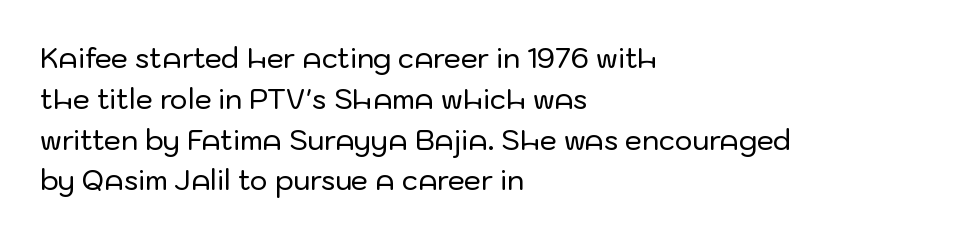
Q: Is the text italic (slanted)? A: No, it is upright.
Q: Is the text underlined? A: No.
Q: How is the paragraph aligned? A: Left-aligned.
Q: Is the spacing between letters normal or unusually wide? A: Normal.
Q: Is the spacing between lines tight, normal or loose? A: Normal.
